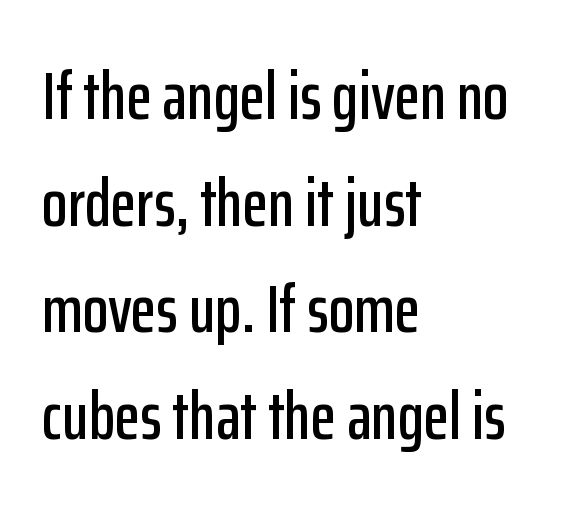
Q: Is the text italic (slanted)? A: No, it is upright.
Q: Is the typeface a serif or a sans-serif typeface? A: Sans-serif.
Q: Is the text underlined? A: No.
Q: How is the paragraph aligned? A: Left-aligned.
Q: Is the spacing between letters normal or unusually wide? A: Normal.
Q: Is the spacing between lines tight, normal or loose? A: Normal.
Q: Width (condensed, normal, or wide)? A: Condensed.
Q: Stroke contrast? A: Low.
Q: x-height? A: Medium.
Q: Monospaced? A: No.
